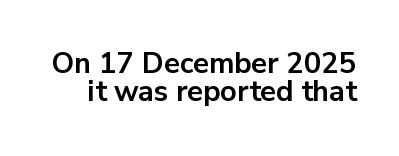
{"serif": "no", "italic": "no", "bold": "yes", "weight": "bold", "width": "normal", "stroke_contrast": "low", "x_height": "medium", "monospaced": "no", "underline": "no", "line_spacing": "tight", "line_spacing_ratio": 0.97, "letter_spacing": "normal", "letter_spacing_em": 0.0, "glyph_px": 29}
